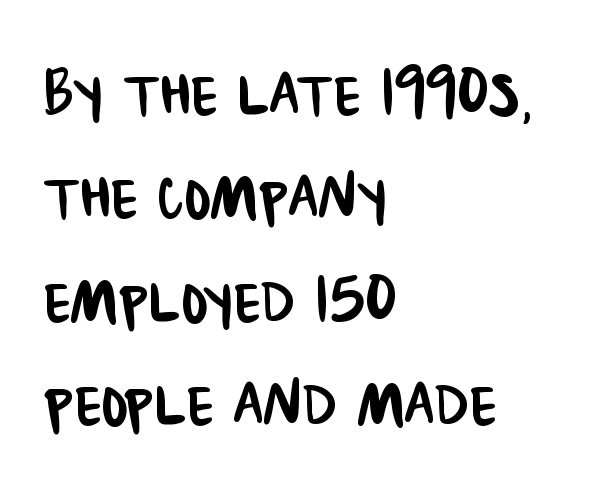
Q: Is the typeface a serif or a sans-serif typeface? A: Sans-serif.
Q: Is the text underlined? A: No.
Q: How is the paragraph aligned? A: Left-aligned.
Q: Is the spacing between letters normal or unusually wide? A: Normal.
Q: Is the spacing between lines tight, normal or loose? A: Normal.
Q: Width (condensed, normal, or wide)? A: Condensed.
Q: Stroke contrast? A: Low.
Q: x-height? A: Large.
Q: Monospaced? A: No.
